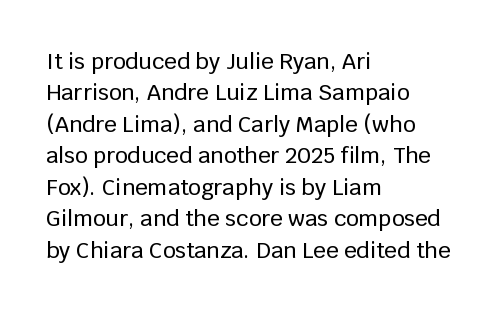
The image shows 22 px text type, upright; set left-aligned, normal line spacing (1.43x), normal letter spacing, not underlined.
